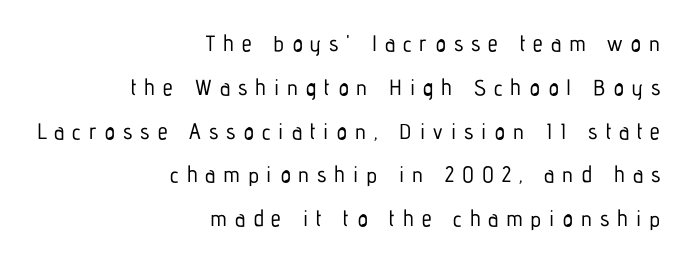
The image shows 22 px text type, upright; set right-aligned, loose line spacing (1.99x), unusually wide letter spacing (+0.36 em), not underlined.
